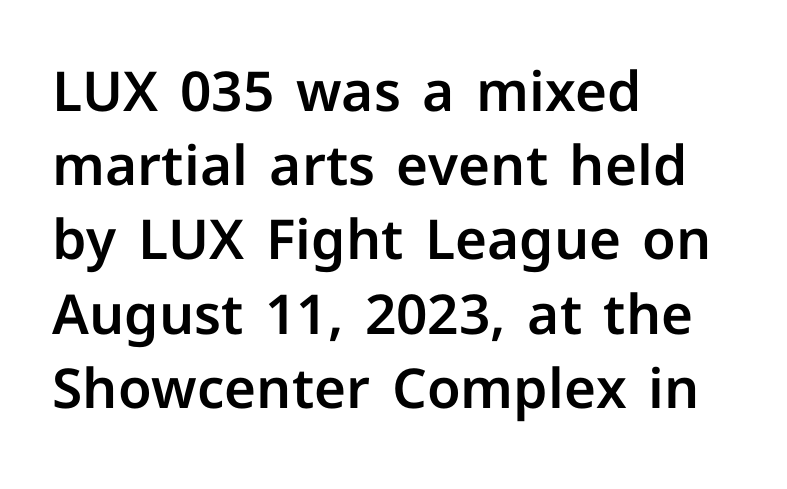
Q: Is the text italic (slanted)? A: No, it is upright.
Q: Is the typeface a serif or a sans-serif typeface? A: Sans-serif.
Q: Is the text underlined? A: No.
Q: How is the paragraph aligned? A: Left-aligned.
Q: Is the spacing between letters normal or unusually wide? A: Normal.
Q: Is the spacing between lines tight, normal or loose? A: Normal.
Q: Width (condensed, normal, or wide)? A: Normal.
Q: Stroke contrast? A: Low.
Q: x-height? A: Medium.
Q: Monospaced? A: No.
